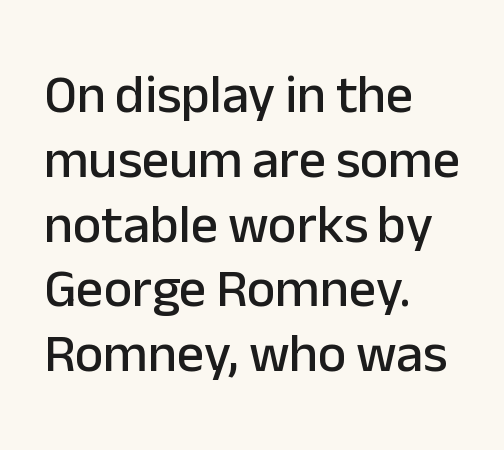
{"serif": "no", "italic": "no", "width": "normal", "stroke_contrast": "low", "x_height": "medium", "monospaced": "no", "underline": "no", "align": "left", "line_spacing_ratio": 1.2, "letter_spacing": "normal", "letter_spacing_em": 0.0, "glyph_px": 54}
